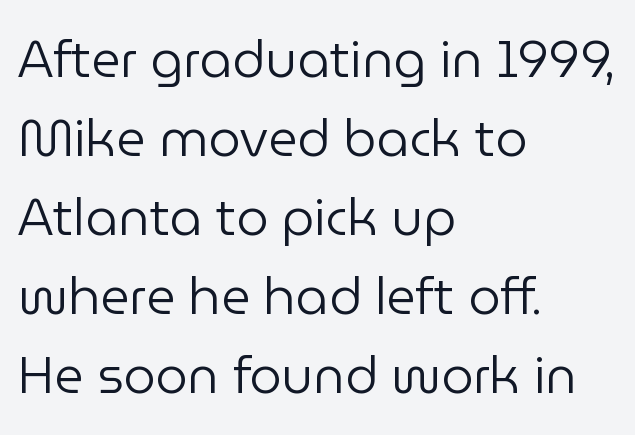
The passage shown has conventional tracking throughout. Where is the straight margin? On the left. Grotesque or geometric, the face here clearly has no serifs. One glance says typical: line gaps are just what's usual. The passage shown is typed in a proportional face where columns would drift. Check under the words: just untouched page.
